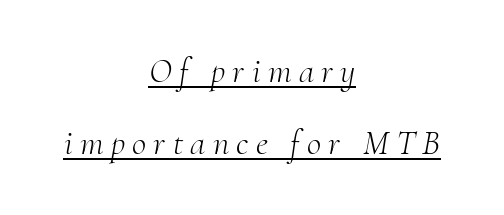
Q: Is the text bold? A: No.
Q: Is the text italic (slanted)? A: Yes, it leans right by about 10 degrees.
Q: Is the typeface a serif or a sans-serif typeface? A: Serif.
Q: Is the text underlined? A: Yes.
Q: How is the paragraph aligned? A: Centered.
Q: Is the spacing between letters normal or unusually wide? A: Unusually wide.
Q: Is the spacing between lines tight, normal or loose? A: Loose.
Q: Width (condensed, normal, or wide)? A: Normal.
Q: Stroke contrast? A: Medium.
Q: x-height? A: Small.
Q: Monospaced? A: No.
